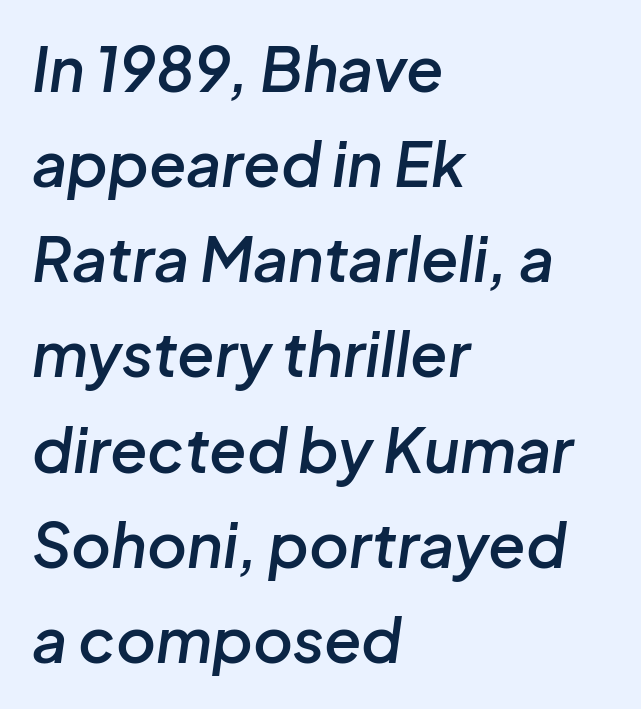
You could call the tracking neutral — neither tight nor loose. Character widths vary here, with narrow letters taking less room than wide ones. Moderately thickened strokes mark this as semibold type. Line starts are locked; line ends wander.
